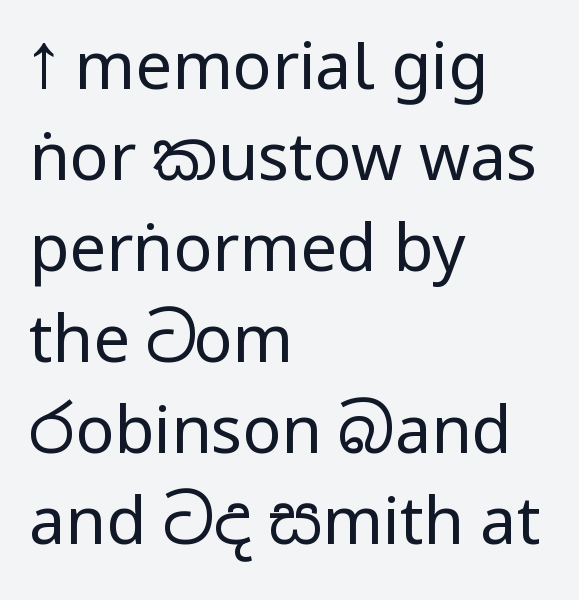
The image shows 65 px regular-weight, condensed sans-serif type, upright; set left-aligned, normal line spacing (1.4x), normal letter spacing, not underlined; low stroke contrast.
